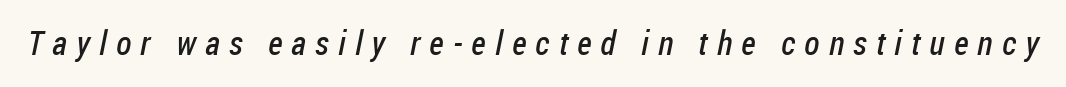
Q: Is the text bold? A: No.
Q: Is the typeface a serif or a sans-serif typeface? A: Sans-serif.
Q: Is the text underlined? A: No.
Q: Is the spacing between letters normal or unusually wide? A: Unusually wide.
Q: Width (condensed, normal, or wide)? A: Condensed.
Q: Stroke contrast? A: Low.
Q: x-height? A: Medium.
Q: Monospaced? A: No.
